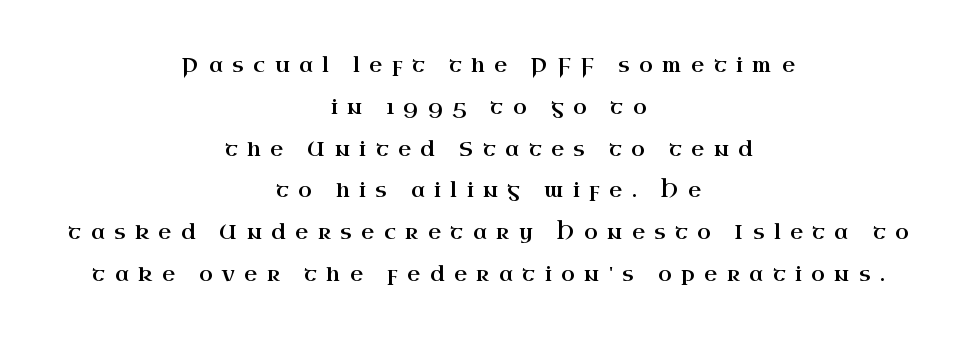
Q: Is the text italic (slanted)? A: No, it is upright.
Q: Is the text underlined? A: No.
Q: How is the paragraph aligned? A: Centered.
Q: Is the spacing between letters normal or unusually wide? A: Unusually wide.
Q: Is the spacing between lines tight, normal or loose? A: Loose.
